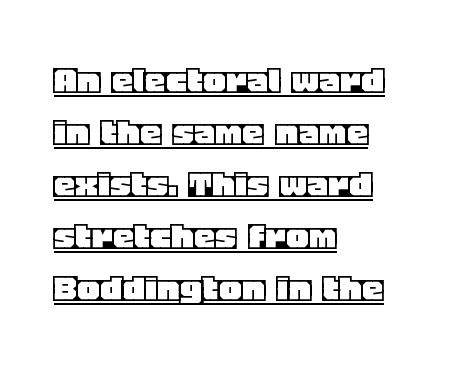
Nobody touched the tracking dial on this one. Descenders here cross a horizontal rule under the line. Each letter keeps its own natural width here, so spacing adapts to shape. Posture: straight, roman, zero tilt. One-word summary of the alignment: left.
